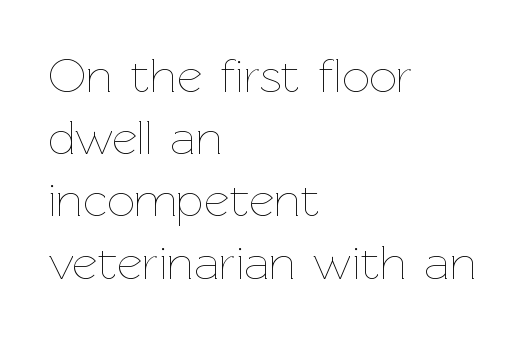
Baseline-to-baseline distance is the conventional proportion of letter height. Alignment: flush left. Proportional: the letters do not fall into vertical columns. Is the letter spacing exaggerated? No — it looks like the ordinary default.
